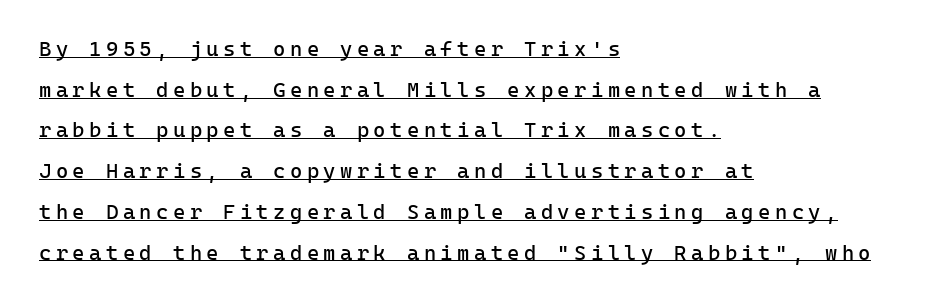
Q: Is the text bold? A: No.
Q: Is the text italic (slanted)? A: No, it is upright.
Q: Is the text underlined? A: Yes.
Q: How is the paragraph aligned? A: Left-aligned.
Q: Is the spacing between letters normal or unusually wide? A: Unusually wide.
Q: Is the spacing between lines tight, normal or loose? A: Loose.
